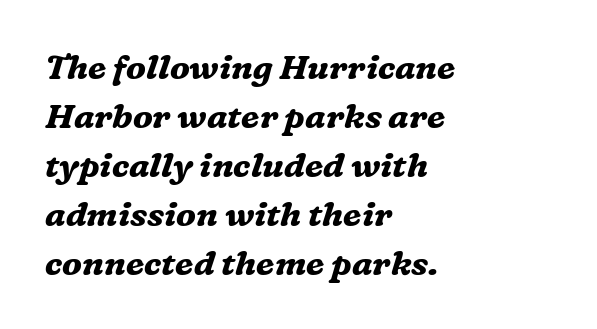
The passage shown is emphatically bold. The face used here is proportionally spaced, like ordinary book or web type. The block of text has a typical density, with ordinary space between rows. The strip under each line holds only bare page.
